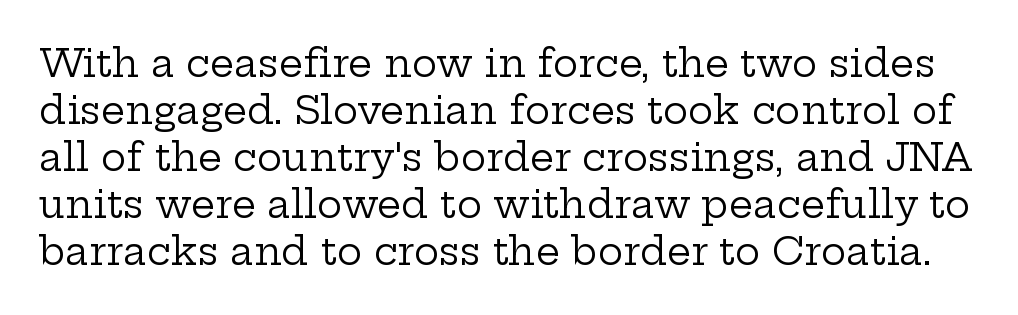
{"serif": "yes", "italic": "no", "bold": "no", "weight": "regular", "width": "wide", "stroke_contrast": "low", "x_height": "medium", "monospaced": "no", "underline": "no", "line_spacing_ratio": 1.24, "letter_spacing": "normal", "letter_spacing_em": 0.0, "glyph_px": 38}
